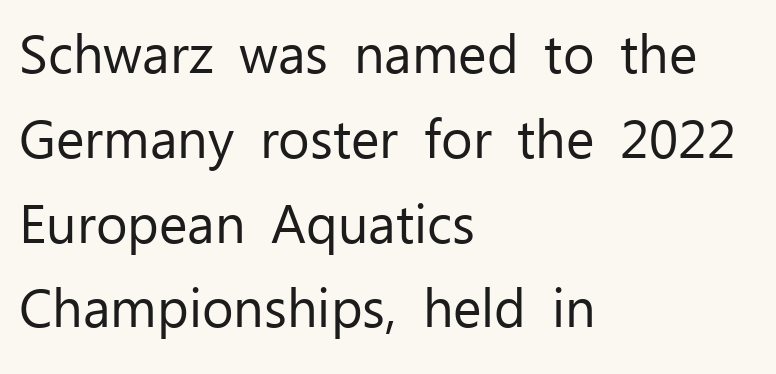
The image shows 54 px regular-weight sans-serif type, upright; set left-aligned, normal line spacing (1.57x), normal letter spacing, not underlined; low stroke contrast and a medium x-height.
